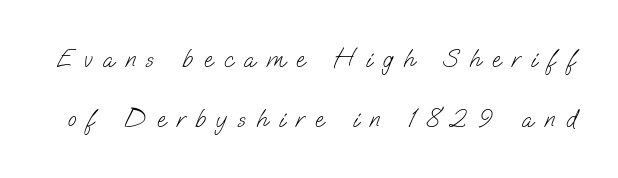
{"bold": "no", "underline": "no", "line_spacing": "loose", "line_spacing_ratio": 2.4, "letter_spacing": "wide", "letter_spacing_em": 0.44, "glyph_px": 25}
